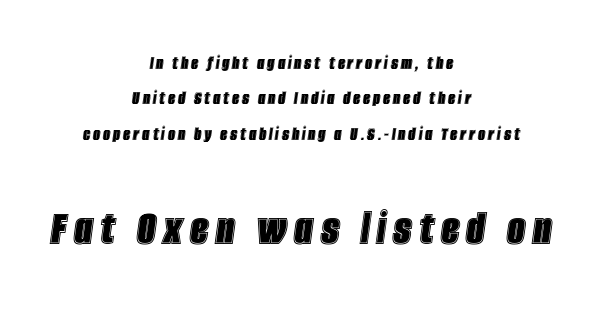
Q: Is the text italic (slanted)? A: Yes, it leans right by about 8 degrees.
Q: Is the text underlined? A: No.
Q: How is the paragraph aligned? A: Centered.
Q: Which block of text is set in a larger size, the first (top) or the second (bottom)? A: The second (bottom) one.
Q: Width (condensed, normal, or wide)? A: Condensed.
Q: x-height? A: Large.
Q: Monospaced? A: No.
